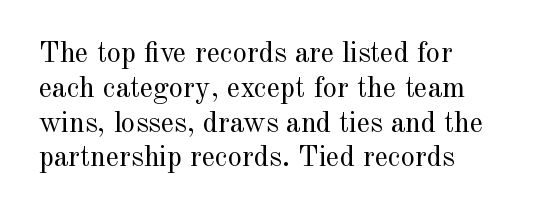
{"serif": "yes", "italic": "no", "bold": "no", "weight": "regular", "width": "normal", "x_height": "small", "monospaced": "no", "underline": "no", "line_spacing_ratio": 1.2, "letter_spacing": "normal", "letter_spacing_em": 0.0, "glyph_px": 29}
